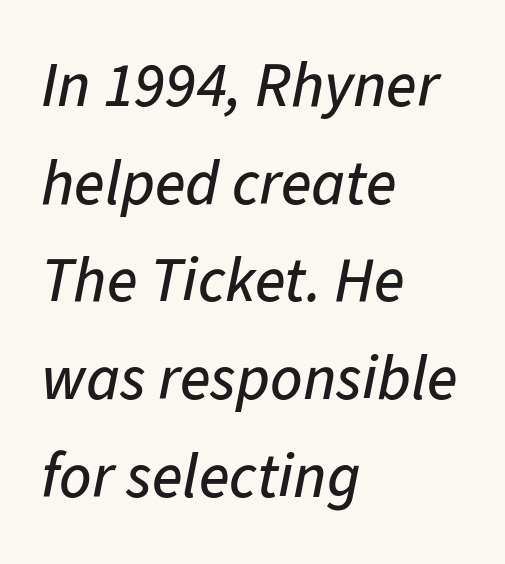
The image shows 63 px text type, italic (leaning right); set left-aligned, normal line spacing (1.55x), normal letter spacing, not underlined; low stroke contrast and a medium x-height.
